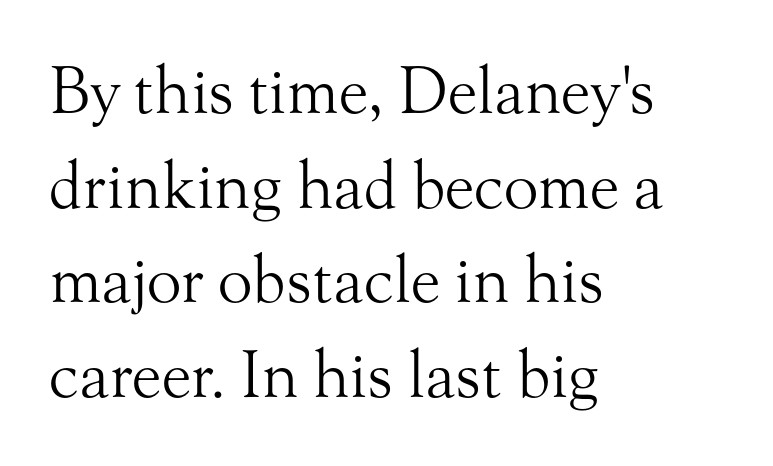
Q: Is the text bold? A: No.
Q: Is the text italic (slanted)? A: No, it is upright.
Q: Is the typeface a serif or a sans-serif typeface? A: Serif.
Q: Is the text underlined? A: No.
Q: How is the paragraph aligned? A: Left-aligned.
Q: Is the spacing between letters normal or unusually wide? A: Normal.
Q: Is the spacing between lines tight, normal or loose? A: Normal.
Q: Width (condensed, normal, or wide)? A: Normal.
Q: Stroke contrast? A: Medium.
Q: x-height? A: Small.
Q: Monospaced? A: No.
